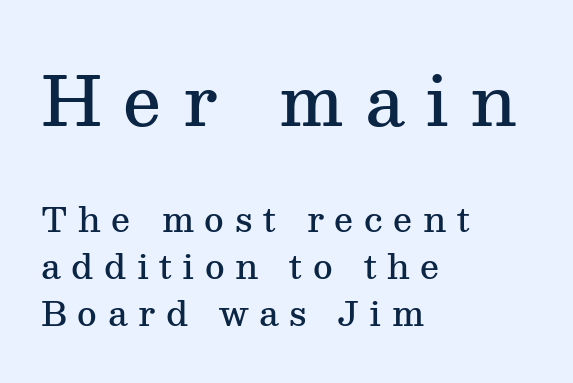
Q: Is the text bold? A: Semi-bold.
Q: Is the text italic (slanted)? A: No, it is upright.
Q: Is the typeface a serif or a sans-serif typeface? A: Serif.
Q: Is the text underlined? A: No.
Q: How is the paragraph aligned? A: Left-aligned.
Q: Is the spacing between letters normal or unusually wide? A: Unusually wide.
Q: Is the spacing between lines tight, normal or loose? A: Normal.
Q: Which block of text is set in a larger size, the first (top) or the second (bottom)? A: The first (top) one.
Q: Width (condensed, normal, or wide)? A: Normal.
Q: Stroke contrast? A: Medium.
Q: x-height? A: Medium.
Q: Monospaced? A: No.
